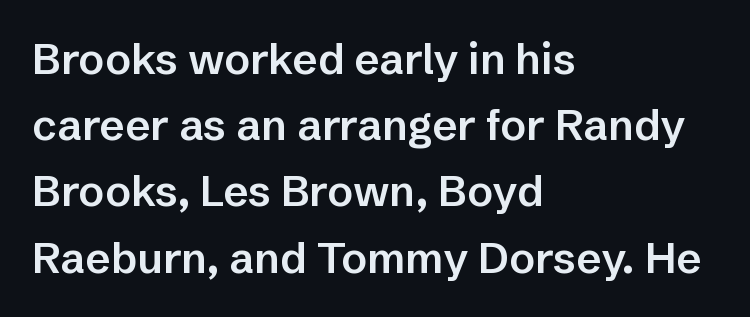
Q: Is the text bold? A: Semi-bold.
Q: Is the text italic (slanted)? A: No, it is upright.
Q: Is the typeface a serif or a sans-serif typeface? A: Sans-serif.
Q: Is the text underlined? A: No.
Q: How is the paragraph aligned? A: Left-aligned.
Q: Is the spacing between letters normal or unusually wide? A: Normal.
Q: Is the spacing between lines tight, normal or loose? A: Normal.
Q: Width (condensed, normal, or wide)? A: Normal.
Q: Stroke contrast? A: Low.
Q: x-height? A: Medium.
Q: Monospaced? A: No.
